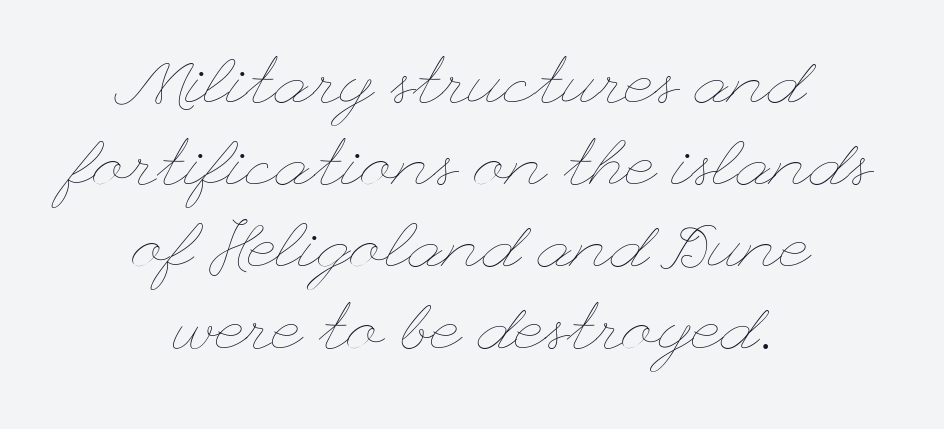
Q: Is the text bold? A: No.
Q: Is the text italic (slanted)? A: Yes.
Q: Is the text underlined? A: No.
Q: How is the paragraph aligned? A: Centered.
Q: Is the spacing between letters normal or unusually wide? A: Normal.
Q: Is the spacing between lines tight, normal or loose? A: Normal.
Q: Width (condensed, normal, or wide)? A: Wide.
Q: Stroke contrast? A: Low.
Q: x-height? A: Small.
